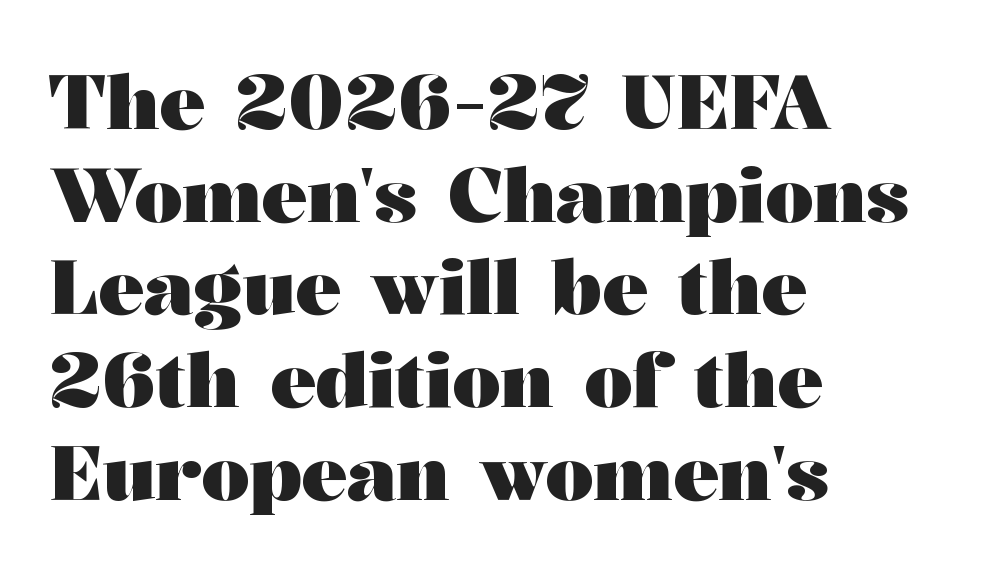
Look at the stroke-to-counter ratio: heavy, a bold. Designer's note — italics off, roman on. The passage shown is typeset with a serif family. Bare-footed words on every line. These lines keep a tight, regular rhythm from letter to letter.
